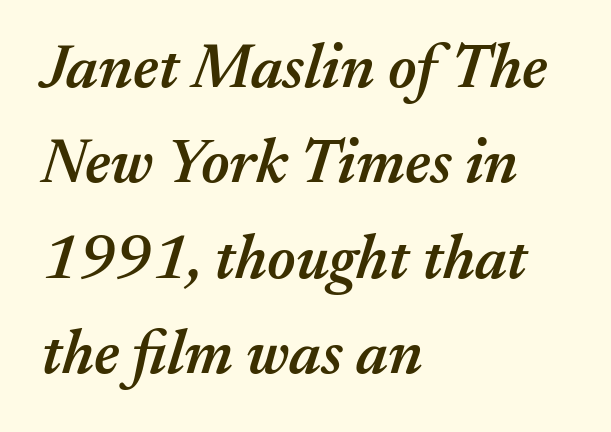
Q: Is the text bold? A: Semi-bold.
Q: Is the text italic (slanted)? A: Yes, it leans right by about 17 degrees.
Q: Is the text underlined? A: No.
Q: How is the paragraph aligned? A: Left-aligned.
Q: Is the spacing between letters normal or unusually wide? A: Normal.
Q: Is the spacing between lines tight, normal or loose? A: Normal.
Q: Width (condensed, normal, or wide)? A: Normal.
Q: Stroke contrast? A: Medium.
Q: x-height? A: Medium.
Q: Monospaced? A: No.
